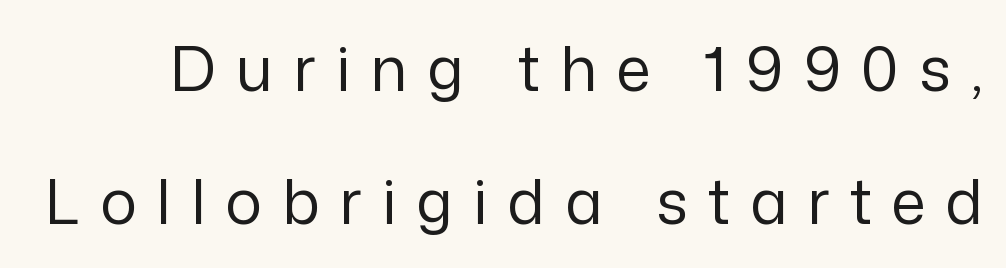
{"serif": "no", "italic": "no", "bold": "no", "weight": "regular", "width": "normal", "stroke_contrast": "low", "x_height": "medium", "monospaced": "no", "underline": "no", "line_spacing": "loose", "line_spacing_ratio": 2.15, "letter_spacing": "wide", "letter_spacing_em": 0.32, "glyph_px": 62}
